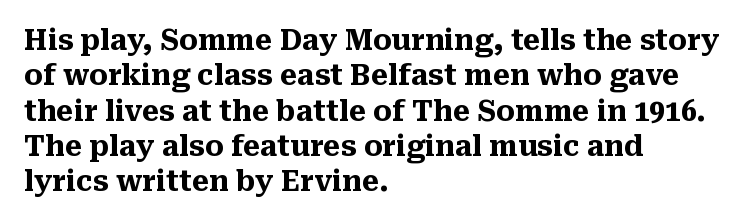
The image shows 28 px heavy serif type, upright; set left-aligned, normal line spacing (1.26x), normal letter spacing, not underlined; medium stroke contrast and a medium x-height.
